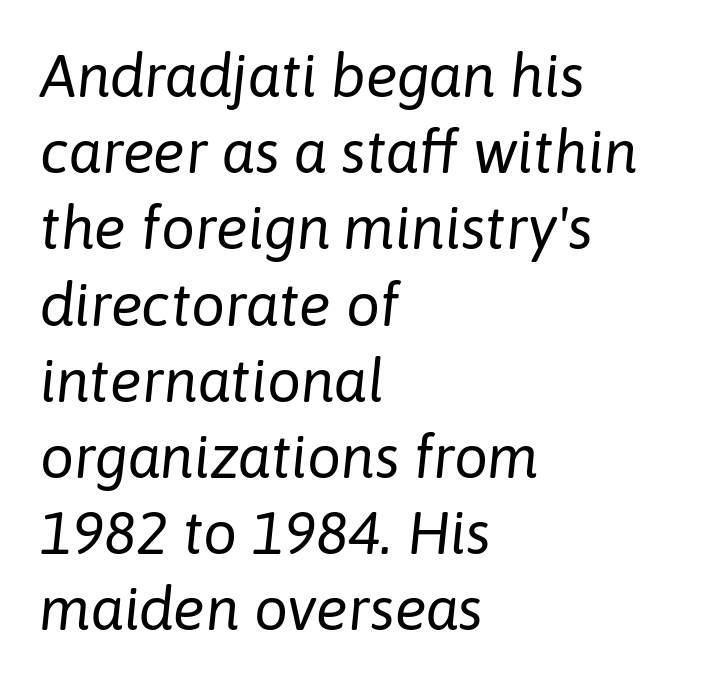
{"italic": "yes", "lean": "right", "slant_degrees": 6, "bold": "no", "weight": "regular", "width": "normal", "stroke_contrast": "low", "x_height": "medium", "monospaced": "no", "underline": "no", "align": "left", "line_spacing": "normal", "line_spacing_ratio": 1.27, "letter_spacing": "normal", "letter_spacing_em": 0.0, "glyph_px": 60}
